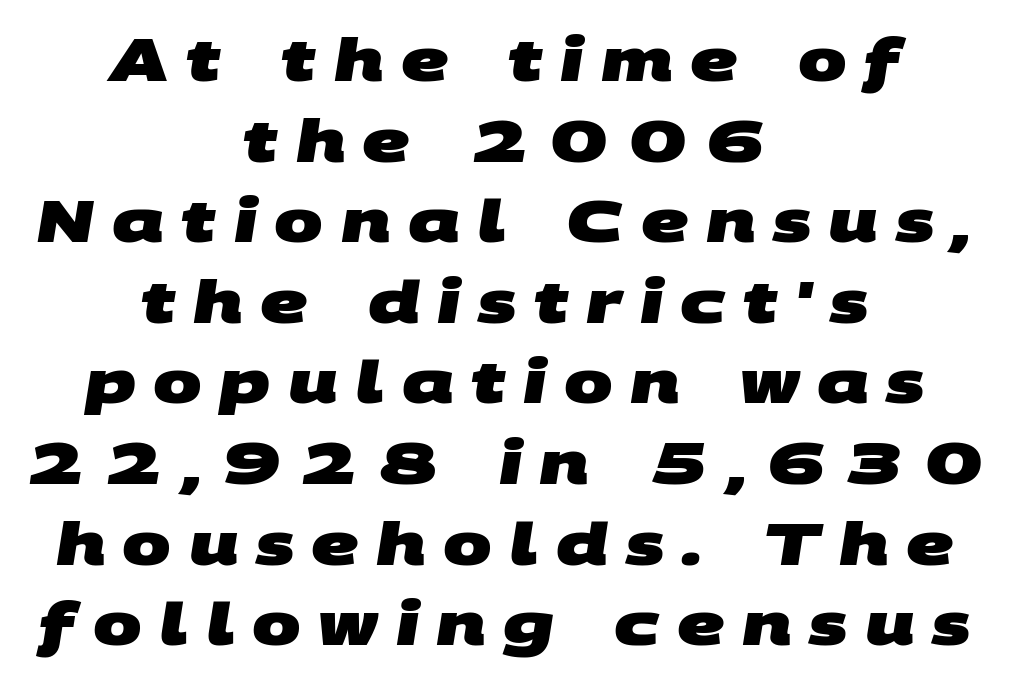
{"serif": "no", "bold": "yes", "weight": "heavy", "width": "wide", "stroke_contrast": "medium", "x_height": "large", "monospaced": "no", "underline": "no", "align": "center", "line_spacing": "normal", "line_spacing_ratio": 1.39, "letter_spacing": "wide", "letter_spacing_em": 0.3, "glyph_px": 58}
